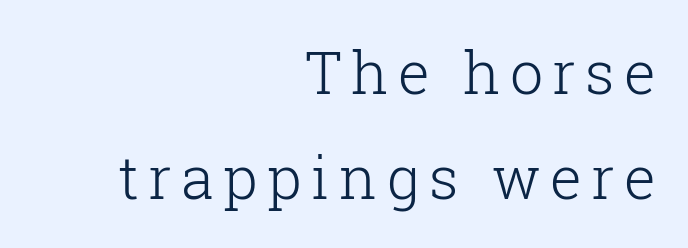
{"serif": "yes", "italic": "no", "bold": "no", "weight": "light", "width": "normal", "stroke_contrast": "low", "x_height": "medium", "monospaced": "no", "underline": "no", "align": "right", "line_spacing_ratio": 1.78, "glyph_px": 59}
